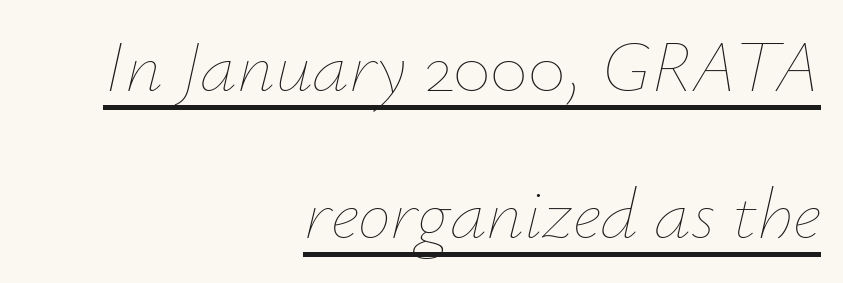
{"italic": "yes", "lean": "right", "slant_degrees": 12, "bold": "no", "weight": "thin", "width": "normal", "stroke_contrast": "low", "x_height": "small", "monospaced": "no", "underline": "yes", "align": "right", "line_spacing": "loose", "line_spacing_ratio": 1.98, "letter_spacing": "normal", "letter_spacing_em": 0.0, "glyph_px": 74}
